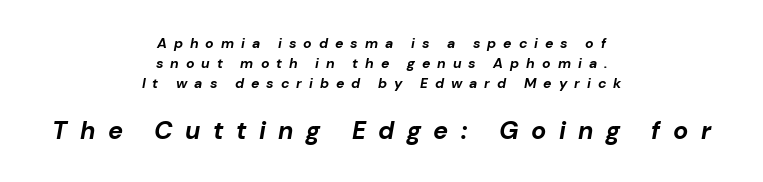
Q: Is the text bold? A: Yes.
Q: Is the text italic (slanted)? A: Yes, it leans right by about 10 degrees.
Q: Is the text underlined? A: No.
Q: How is the paragraph aligned? A: Centered.
Q: Is the spacing between letters normal or unusually wide? A: Unusually wide.
Q: Is the spacing between lines tight, normal or loose? A: Normal.
Q: Which block of text is set in a larger size, the first (top) or the second (bottom)? A: The second (bottom) one.
